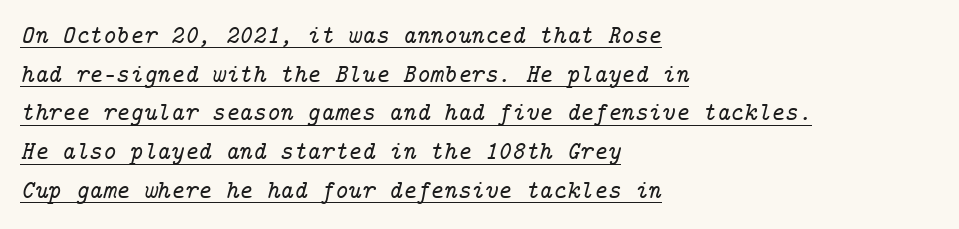
{"italic": "yes", "lean": "right", "slant_degrees": 14, "underline": "yes", "align": "left", "line_spacing": "normal", "line_spacing_ratio": 1.49, "letter_spacing": "normal", "letter_spacing_em": 0.0, "glyph_px": 26}
